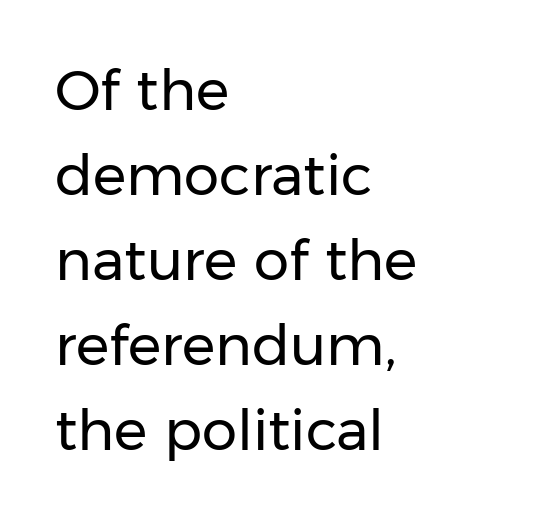
Q: Is the text bold? A: No.
Q: Is the text italic (slanted)? A: No, it is upright.
Q: Is the typeface a serif or a sans-serif typeface? A: Sans-serif.
Q: Is the text underlined? A: No.
Q: How is the paragraph aligned? A: Left-aligned.
Q: Is the spacing between letters normal or unusually wide? A: Normal.
Q: Is the spacing between lines tight, normal or loose? A: Normal.
Q: Width (condensed, normal, or wide)? A: Normal.
Q: Stroke contrast? A: Low.
Q: x-height? A: Medium.
Q: Monospaced? A: No.
